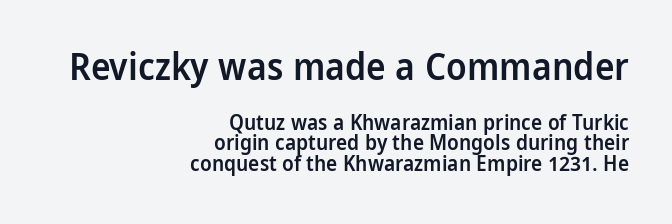
Q: Is the text bold? A: Semi-bold.
Q: Is the text italic (slanted)? A: No, it is upright.
Q: Is the typeface a serif or a sans-serif typeface? A: Sans-serif.
Q: Is the text underlined? A: No.
Q: How is the paragraph aligned? A: Right-aligned.
Q: Is the spacing between letters normal or unusually wide? A: Normal.
Q: Is the spacing between lines tight, normal or loose? A: Tight.
Q: Which block of text is set in a larger size, the first (top) or the second (bottom)? A: The first (top) one.
Q: Width (condensed, normal, or wide)? A: Condensed.
Q: Stroke contrast? A: Low.
Q: x-height? A: Large.
Q: Monospaced? A: No.
